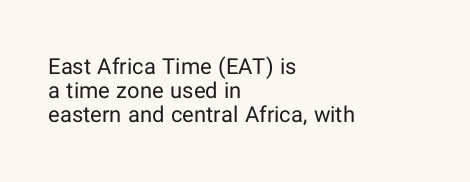
{"italic": "no", "bold": "no", "underline": "no", "align": "left", "line_spacing": "tight", "line_spacing_ratio": 1.09, "letter_spacing": "normal", "letter_spacing_em": 0.0, "glyph_px": 22}
